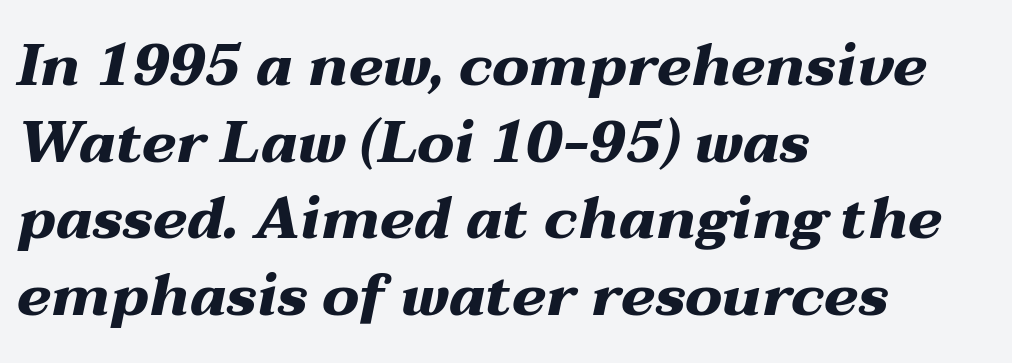
Characters are canted at an angle relative to the baseline's perpendicular. A bare baseline throughout the passage. These lines are rendered in a variable-pitch font. Honestly, the letter spacing is just normal — you wouldn't notice it. The rows are spaced the way most documents space them. Notice how the passage keeps a crisp vertical edge on the left only.
